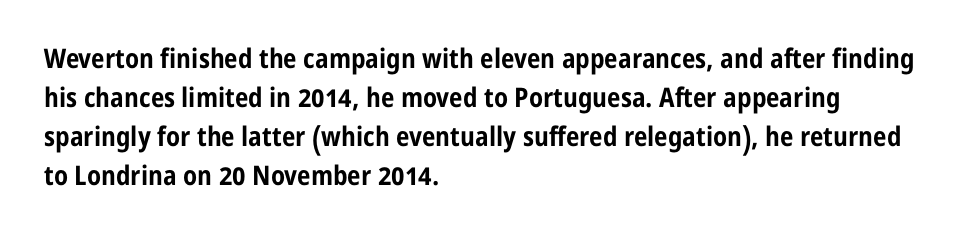
The image shows 27 px bold type, upright; set left-aligned, normal line spacing (1.44x), normal letter spacing, not underlined.
